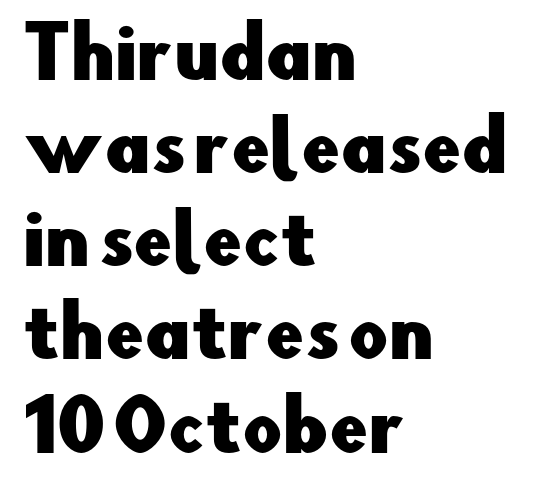
The image shows 69 px sans-serif type, upright; set left-aligned, normal line spacing (1.35x), normal letter spacing, not underlined; low stroke contrast and a small x-height.
